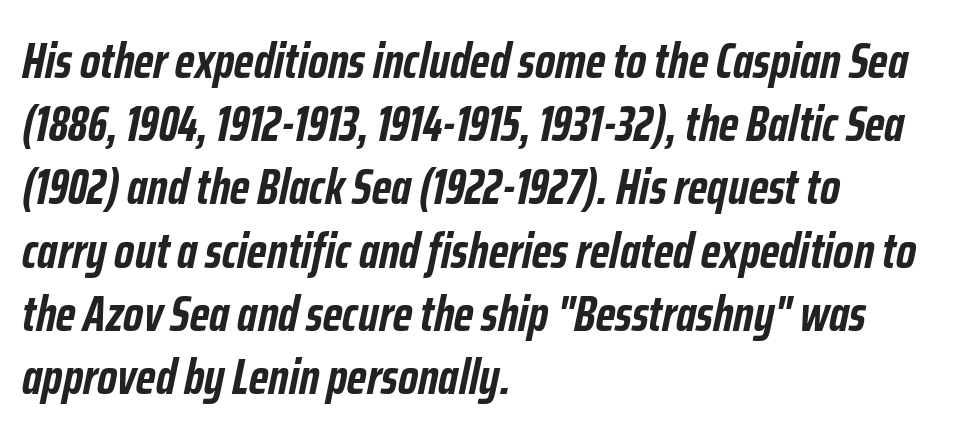
In terms of leading, this rendering sits right in the middle. Set as a true bold cut, around the 700 mark. Casual observation: everything's shoved over to the left. The tracking reads as untouched default to a designer's eye.
